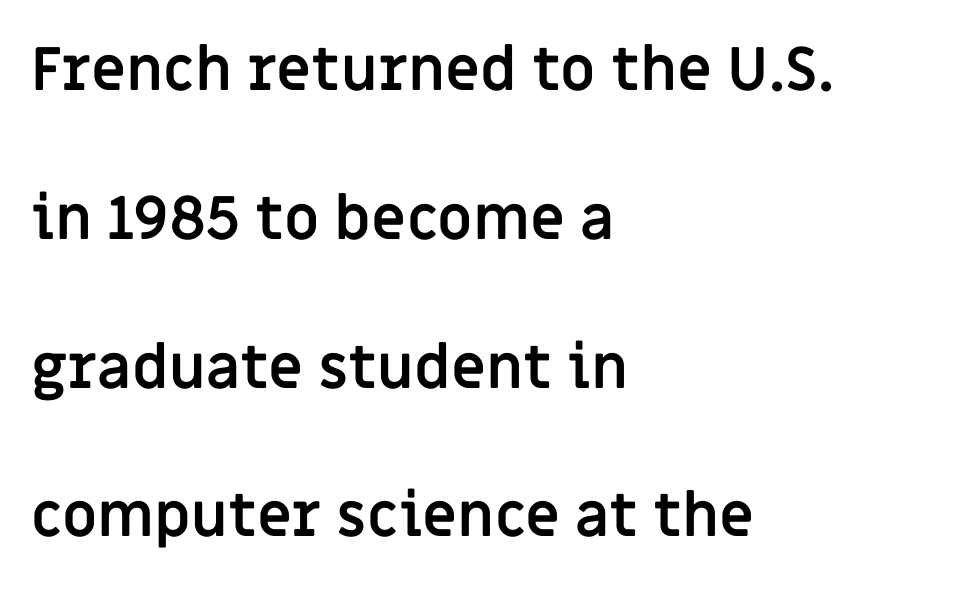
Q: Is the text bold? A: Yes.
Q: Is the text italic (slanted)? A: No, it is upright.
Q: Is the typeface a serif or a sans-serif typeface? A: Sans-serif.
Q: Is the text underlined? A: No.
Q: How is the paragraph aligned? A: Left-aligned.
Q: Is the spacing between letters normal or unusually wide? A: Normal.
Q: Is the spacing between lines tight, normal or loose? A: Loose.
Q: Width (condensed, normal, or wide)? A: Normal.
Q: Stroke contrast? A: Low.
Q: x-height? A: Large.
Q: Monospaced? A: No.
